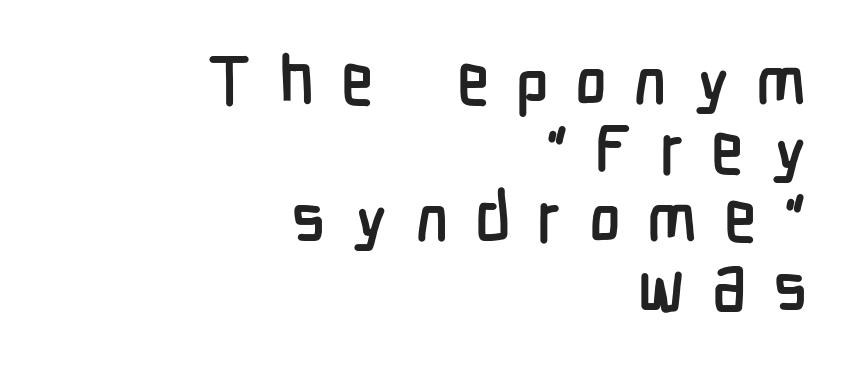
This rendering features lettering with no underline. Horizontal bands of white between lines are thin slivers. Tracking value appears strongly positive — letters spread wide. Regarding serifs, this sample does without them. Alignment: flush right.
